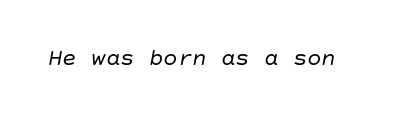
The image shows 24 px text type, italic (leaning right); set normal letter spacing, not underlined.
